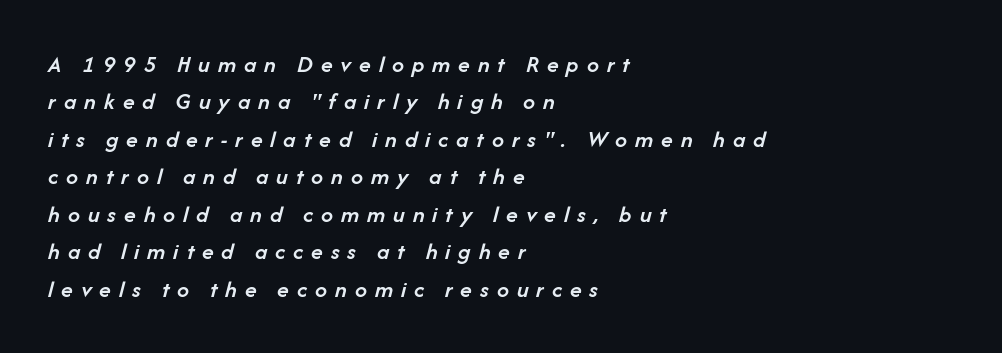
{"italic": "yes", "lean": "right", "slant_degrees": 14, "bold": "semi", "underline": "no", "align": "left", "line_spacing": "normal", "line_spacing_ratio": 1.56, "letter_spacing": "wide", "letter_spacing_em": 0.33, "glyph_px": 24}
